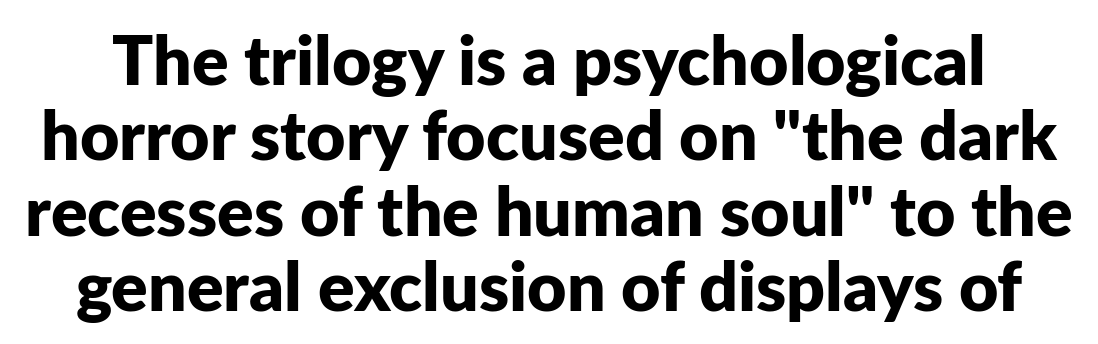
{"serif": "no", "italic": "no", "bold": "yes", "weight": "bold", "width": "normal", "stroke_contrast": "low", "x_height": "medium", "monospaced": "no", "underline": "no", "line_spacing": "tight", "line_spacing_ratio": 1.11, "letter_spacing": "normal", "letter_spacing_em": 0.0, "glyph_px": 68}
